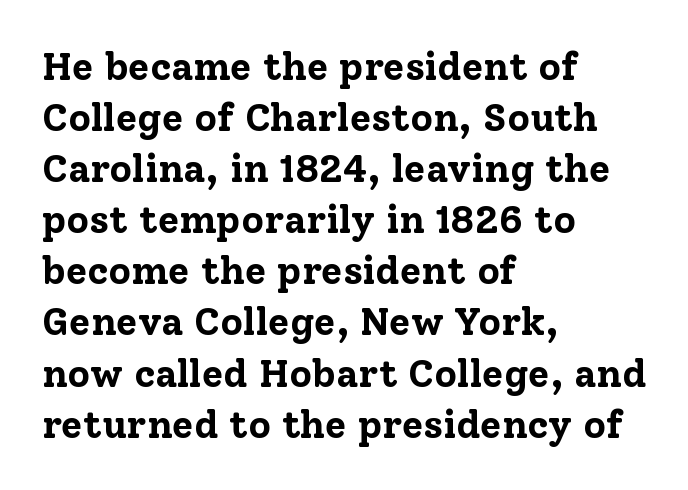
Q: Is the text bold? A: Yes.
Q: Is the text italic (slanted)? A: No, it is upright.
Q: Is the typeface a serif or a sans-serif typeface? A: Serif.
Q: Is the text underlined? A: No.
Q: How is the paragraph aligned? A: Left-aligned.
Q: Is the spacing between letters normal or unusually wide? A: Normal.
Q: Is the spacing between lines tight, normal or loose? A: Normal.
Q: Width (condensed, normal, or wide)? A: Normal.
Q: Stroke contrast? A: Low.
Q: x-height? A: Medium.
Q: Monospaced? A: No.
